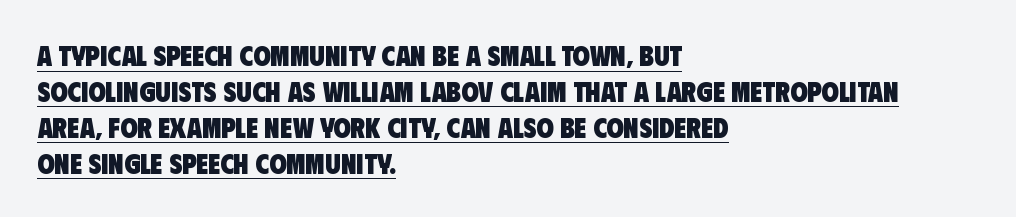
Q: Is the text bold? A: Yes.
Q: Is the typeface a serif or a sans-serif typeface? A: Sans-serif.
Q: Is the text underlined? A: Yes.
Q: How is the paragraph aligned? A: Left-aligned.
Q: Is the spacing between letters normal or unusually wide? A: Normal.
Q: Is the spacing between lines tight, normal or loose? A: Normal.
Q: Width (condensed, normal, or wide)? A: Condensed.
Q: Stroke contrast? A: Low.
Q: x-height? A: Large.
Q: Monospaced? A: No.
